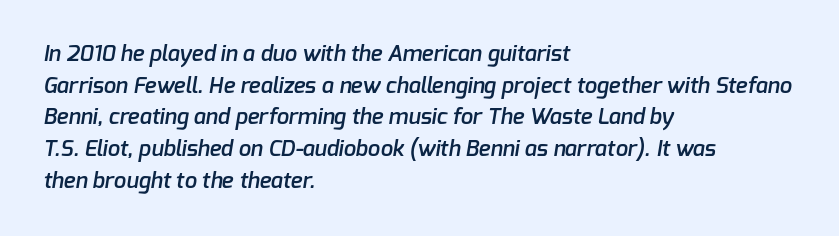
{"bold": "semi", "underline": "no", "align": "left", "line_spacing": "normal", "line_spacing_ratio": 1.44, "letter_spacing": "normal", "letter_spacing_em": 0.0, "glyph_px": 22}
